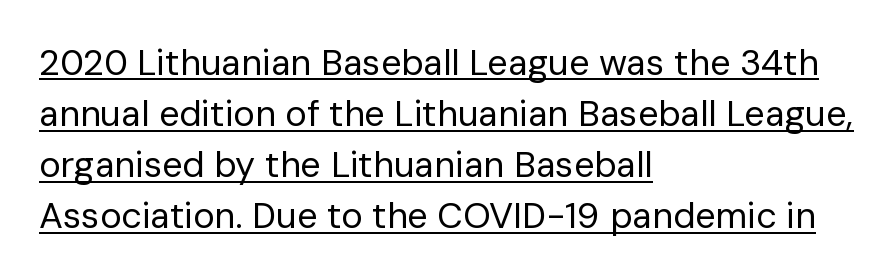
{"serif": "no", "italic": "no", "bold": "no", "weight": "regular", "width": "normal", "stroke_contrast": "low", "x_height": "medium", "monospaced": "no", "underline": "yes", "align": "left", "line_spacing": "normal", "line_spacing_ratio": 1.42, "letter_spacing": "normal", "letter_spacing_em": 0.0, "glyph_px": 36}
